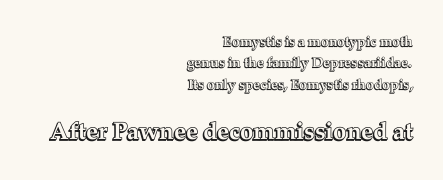
Q: Is the text italic (slanted)? A: No, it is upright.
Q: Is the text underlined? A: No.
Q: How is the paragraph aligned? A: Right-aligned.
Q: Is the spacing between letters normal or unusually wide? A: Normal.
Q: Is the spacing between lines tight, normal or loose? A: Normal.
Q: Which block of text is set in a larger size, the first (top) or the second (bottom)? A: The second (bottom) one.
